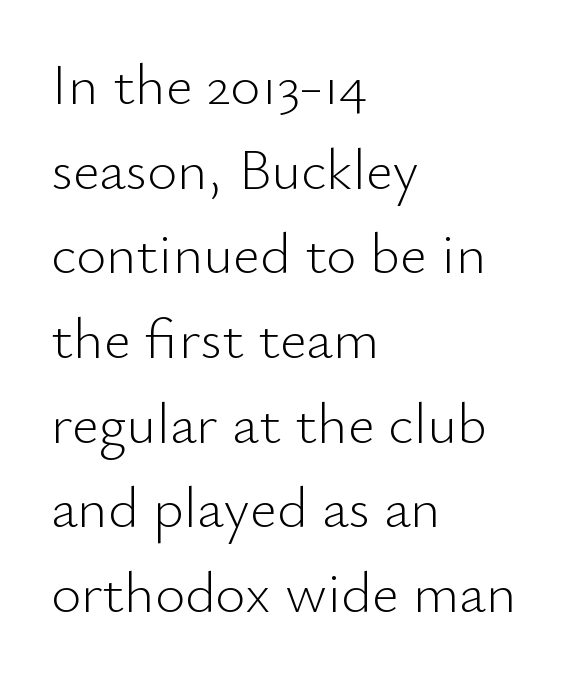
{"serif": "no", "italic": "no", "bold": "no", "weight": "light", "width": "normal", "stroke_contrast": "low", "x_height": "small", "monospaced": "no", "underline": "no", "align": "left", "line_spacing": "normal", "line_spacing_ratio": 1.46, "letter_spacing": "normal", "letter_spacing_em": 0.0, "glyph_px": 58}
